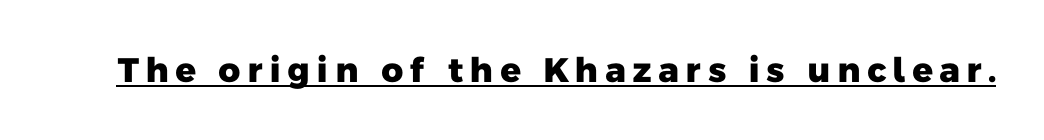
Look at the bottom of the vertical strokes: they stop flat, with no serifs. Stroke thickness is high; the sample reads as a true bold. Quick note: underline on. The rendering uses natural spacing where letterforms have individual widths.
